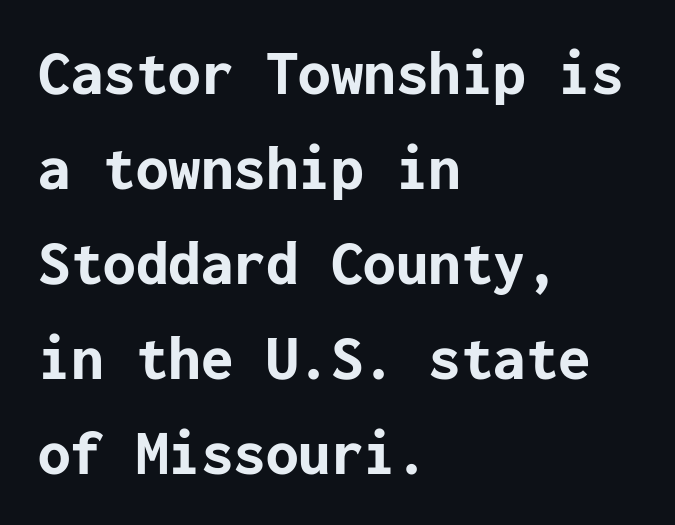
{"serif": "no", "italic": "no", "bold": "yes", "weight": "bold", "width": "normal", "stroke_contrast": "low", "x_height": "medium", "underline": "no", "align": "left", "line_spacing": "normal", "line_spacing_ratio": 1.46, "letter_spacing": "normal", "letter_spacing_em": 0.0, "glyph_px": 65}
